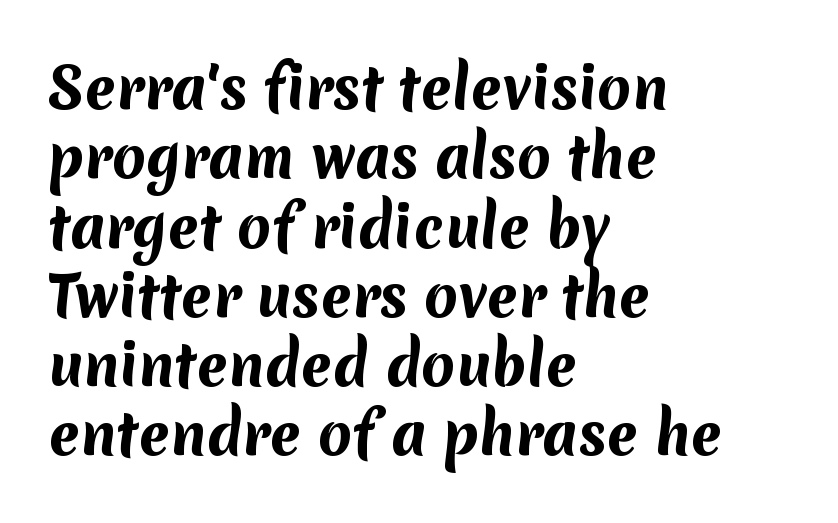
Q: Is the text bold? A: Yes.
Q: Is the typeface a serif or a sans-serif typeface? A: Sans-serif.
Q: Is the text underlined? A: No.
Q: How is the paragraph aligned? A: Left-aligned.
Q: Is the spacing between letters normal or unusually wide? A: Normal.
Q: Is the spacing between lines tight, normal or loose? A: Normal.
Q: Width (condensed, normal, or wide)? A: Normal.
Q: Stroke contrast? A: Medium.
Q: x-height? A: Medium.
Q: Monospaced? A: No.
